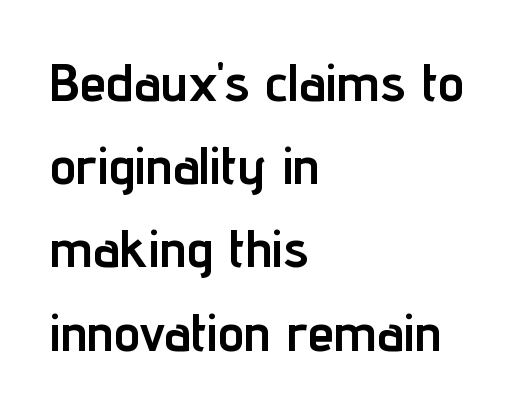
Q: Is the text bold? A: Yes.
Q: Is the text italic (slanted)? A: No, it is upright.
Q: Is the typeface a serif or a sans-serif typeface? A: Sans-serif.
Q: Is the text underlined? A: No.
Q: How is the paragraph aligned? A: Left-aligned.
Q: Is the spacing between letters normal or unusually wide? A: Normal.
Q: Is the spacing between lines tight, normal or loose? A: Normal.
Q: Width (condensed, normal, or wide)? A: Condensed.
Q: Stroke contrast? A: Low.
Q: x-height? A: Medium.
Q: Monospaced? A: No.
